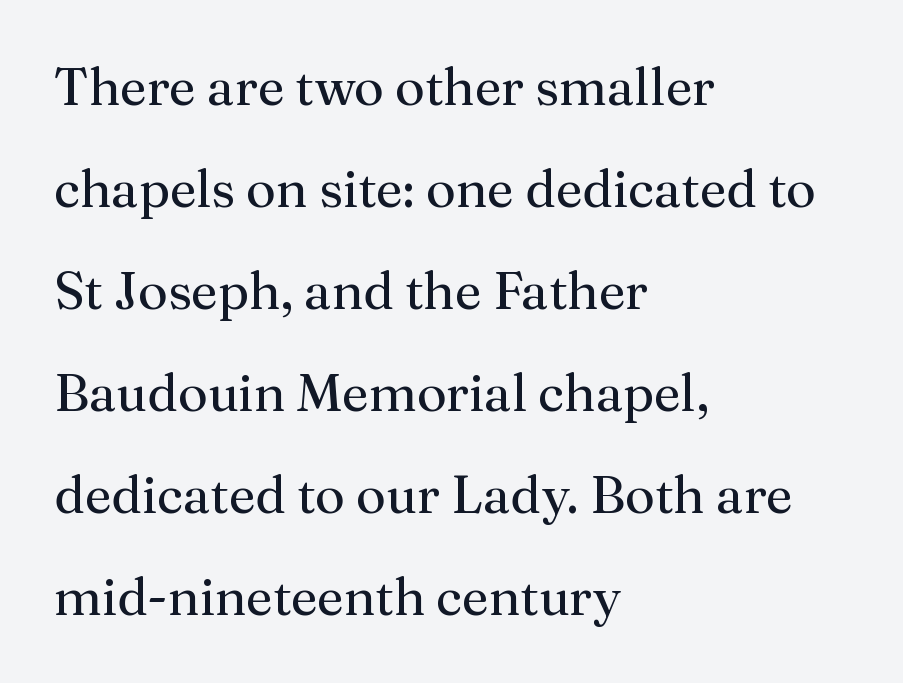
{"serif": "yes", "italic": "no", "bold": "no", "weight": "regular", "width": "normal", "stroke_contrast": "medium", "x_height": "medium", "monospaced": "no", "underline": "no", "align": "left", "line_spacing": "loose", "line_spacing_ratio": 1.96, "letter_spacing": "normal", "letter_spacing_em": 0.0, "glyph_px": 52}
